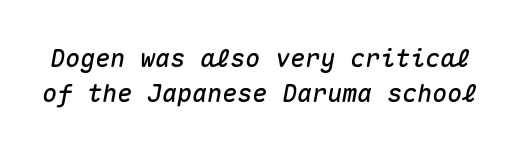
{"italic": "yes", "lean": "right", "slant_degrees": 10, "underline": "no", "line_spacing": "normal", "line_spacing_ratio": 1.39, "letter_spacing": "normal", "letter_spacing_em": 0.0, "glyph_px": 25}
